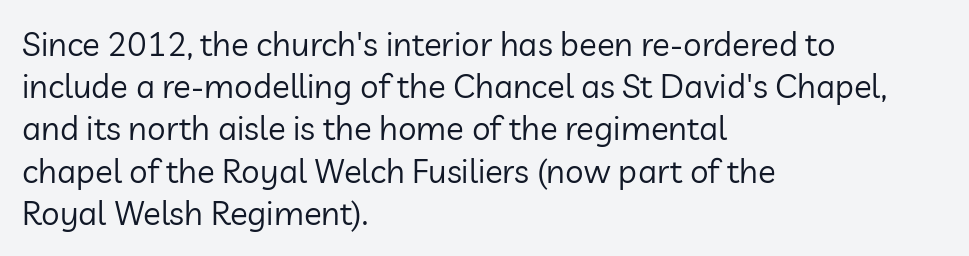
Descender tails drop into unmarked territory. You can tell from the bare stems that sans-serif type was used. Note the varied advance widths — an 'i' is clearly narrower than an 'm'. The letters look calm and open, with moderate or lighter stems. Quick note: not italic, upright. The letters sit at their default tracking, neither squeezed nor spread.
